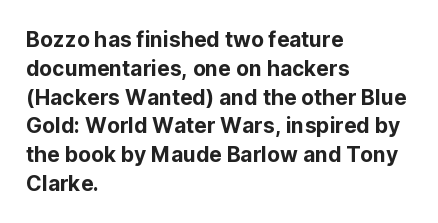
The compositor pushed each line to the left boundary. The strip under each line holds only bare page. When letters stand straight like this, we call the style roman or upright. Letter spacing: default. In terms of leading, this rendering sits right in the middle.
